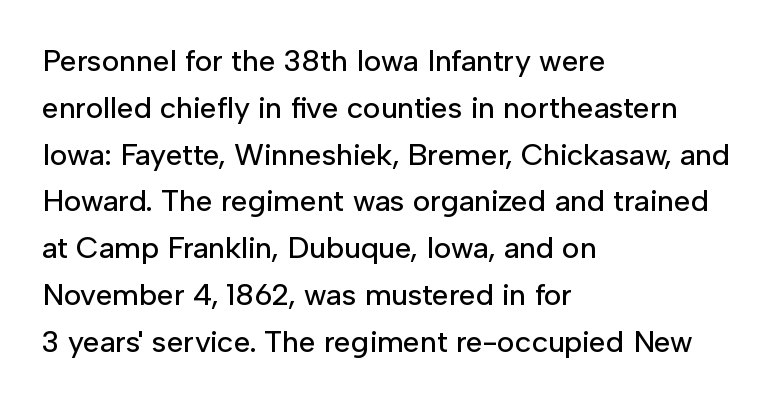
This sample uses a sans-serif face. Caption: multi-line text, flush left, ragged right. The rendering uses natural spacing where letterforms have individual widths. Standard letterfit; no display-style spreading of the glyphs.
